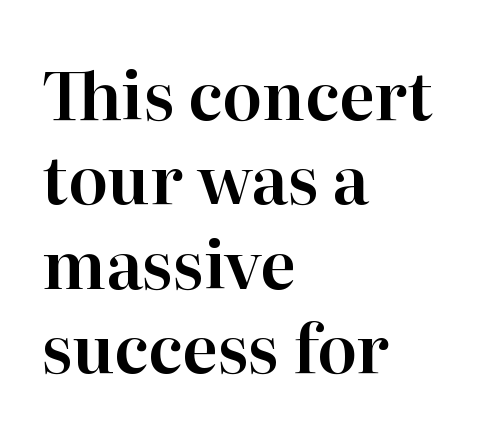
{"serif": "yes", "italic": "no", "width": "normal", "stroke_contrast": "high", "x_height": "medium", "monospaced": "no", "underline": "no", "align": "left", "line_spacing": "normal", "line_spacing_ratio": 1.28, "letter_spacing": "normal", "letter_spacing_em": 0.0, "glyph_px": 66}
